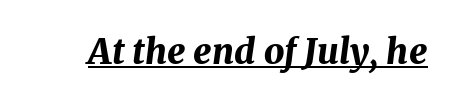
The image shows 35 px bold type, italic (leaning right); set normal letter spacing, underlined; medium stroke contrast and a medium x-height.
